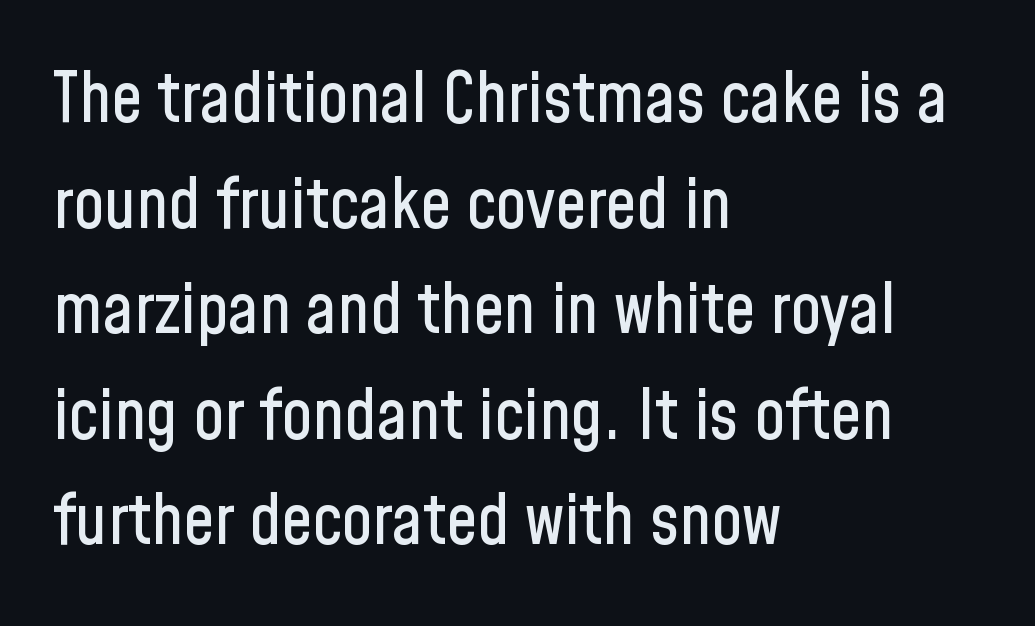
Q: Is the text italic (slanted)? A: No, it is upright.
Q: Is the typeface a serif or a sans-serif typeface? A: Sans-serif.
Q: Is the text underlined? A: No.
Q: How is the paragraph aligned? A: Left-aligned.
Q: Is the spacing between letters normal or unusually wide? A: Normal.
Q: Is the spacing between lines tight, normal or loose? A: Normal.
Q: Width (condensed, normal, or wide)? A: Condensed.
Q: Stroke contrast? A: Low.
Q: x-height? A: Medium.
Q: Monospaced? A: No.
